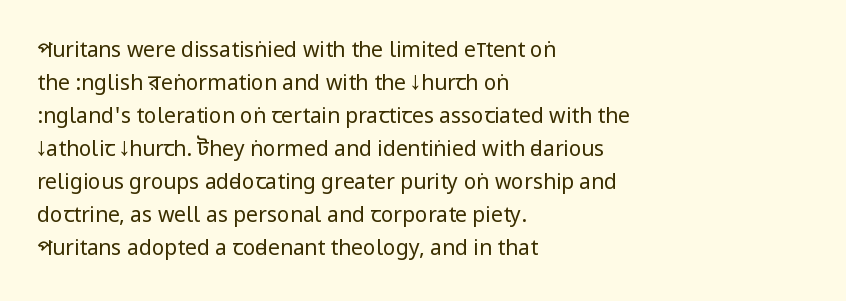
The image shows 21 px text type, upright; set left-aligned, normal line spacing (1.57x), normal letter spacing, not underlined.
